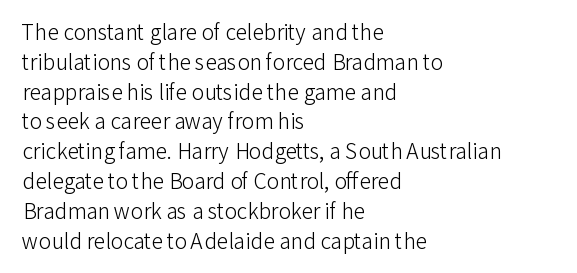
{"italic": "no", "bold": "no", "underline": "no", "align": "left", "line_spacing": "normal", "line_spacing_ratio": 1.42, "letter_spacing": "normal", "letter_spacing_em": 0.0, "glyph_px": 21}
